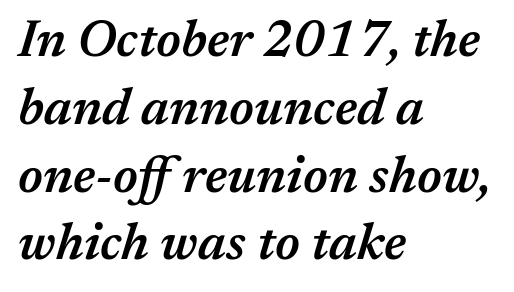
Q: Is the text bold? A: Semi-bold.
Q: Is the text italic (slanted)? A: Yes, it leans right by about 17 degrees.
Q: Is the text underlined? A: No.
Q: How is the paragraph aligned? A: Left-aligned.
Q: Is the spacing between letters normal or unusually wide? A: Normal.
Q: Is the spacing between lines tight, normal or loose? A: Normal.
Q: Width (condensed, normal, or wide)? A: Normal.
Q: Stroke contrast? A: Medium.
Q: x-height? A: Medium.
Q: Monospaced? A: No.
